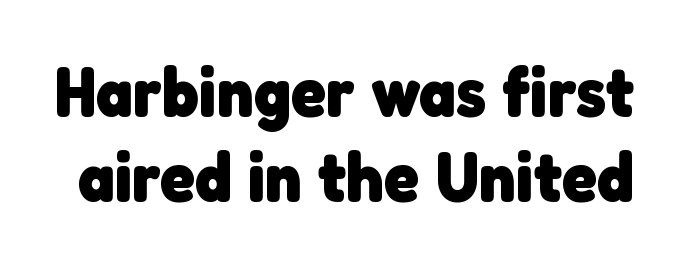
{"serif": "no", "bold": "yes", "weight": "heavy", "width": "normal", "stroke_contrast": "low", "x_height": "medium", "monospaced": "no", "underline": "no", "line_spacing_ratio": 1.21, "letter_spacing": "normal", "letter_spacing_em": 0.0, "glyph_px": 70}
